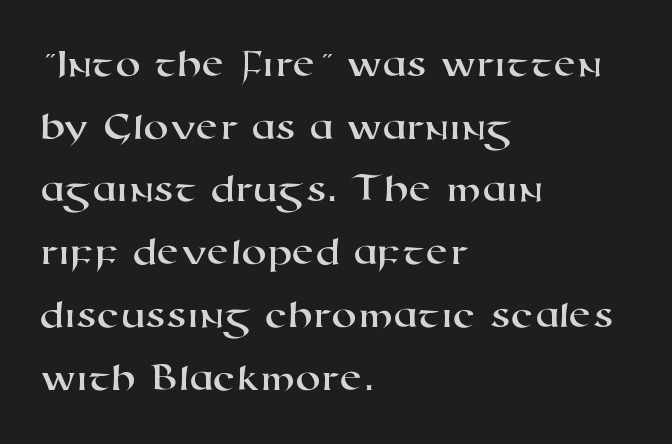
{"serif": "no", "width": "wide", "stroke_contrast": "high", "x_height": "medium", "monospaced": "no", "underline": "no", "align": "left", "line_spacing": "normal", "line_spacing_ratio": 1.53, "letter_spacing": "normal", "letter_spacing_em": 0.0, "glyph_px": 41}
